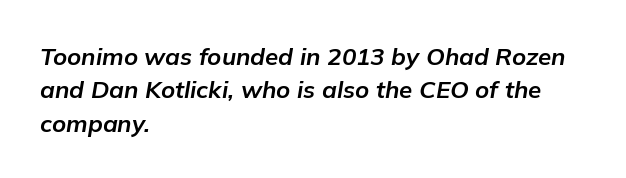
Q: Is the text bold? A: Yes.
Q: Is the text italic (slanted)? A: Yes, it leans right by about 9 degrees.
Q: Is the text underlined? A: No.
Q: How is the paragraph aligned? A: Left-aligned.
Q: Is the spacing between letters normal or unusually wide? A: Normal.
Q: Is the spacing between lines tight, normal or loose? A: Normal.
